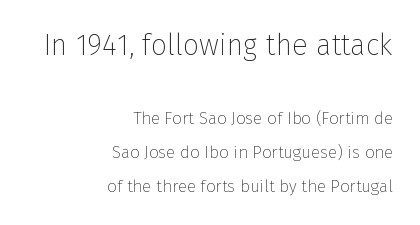
Spacing between characters is what you'd get straight out of the box. Anything drawn beneath the words? Only blank space. In terms of posture, this sample is upright. Reading top to bottom, the characters get smaller at the block break. The glyphs in this specimen are sans serif.
